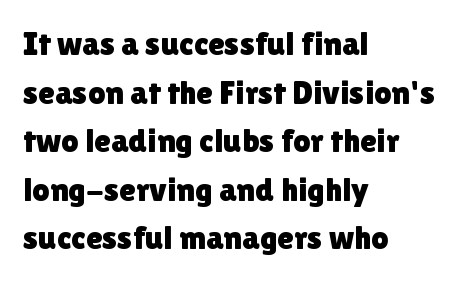
{"serif": "no", "italic": "no", "width": "normal", "stroke_contrast": "low", "x_height": "medium", "monospaced": "no", "underline": "no", "align": "left", "line_spacing": "normal", "line_spacing_ratio": 1.43, "letter_spacing": "normal", "letter_spacing_em": 0.0, "glyph_px": 34}
